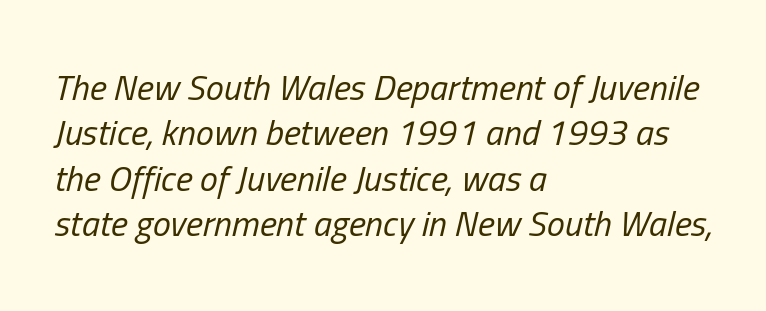
{"italic": "yes", "lean": "right", "slant_degrees": 13, "bold": "no", "weight": "regular", "width": "condensed", "stroke_contrast": "low", "x_height": "medium", "monospaced": "no", "underline": "no", "align": "left", "line_spacing": "normal", "line_spacing_ratio": 1.26, "letter_spacing": "normal", "letter_spacing_em": 0.0, "glyph_px": 36}
